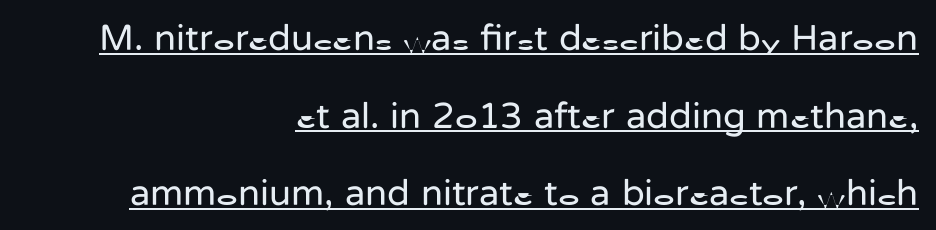
The image shows 37 px regular-weight sans-serif type, upright; set right-aligned, loose line spacing (2.1x), normal letter spacing, underlined; low stroke contrast and a medium x-height.
